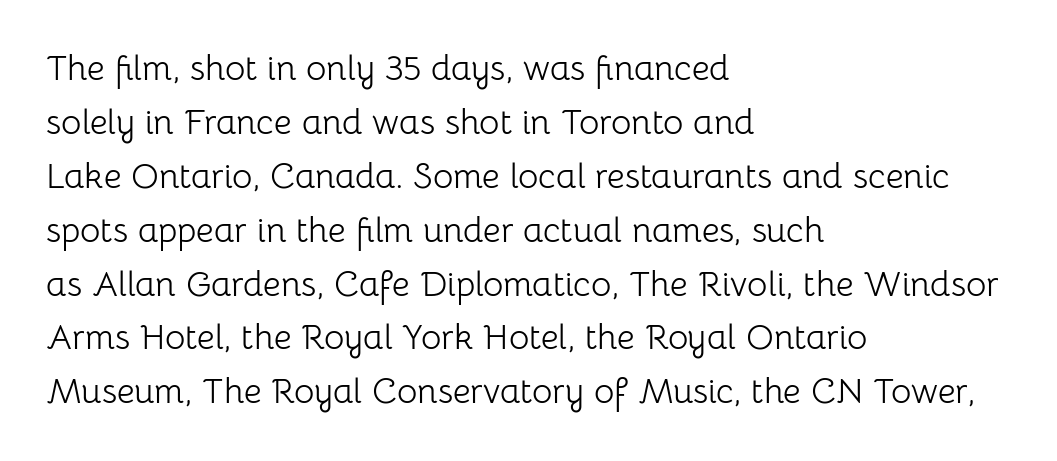
{"serif": "no", "italic": "no", "bold": "no", "weight": "light", "width": "normal", "stroke_contrast": "low", "x_height": "medium", "monospaced": "no", "underline": "no", "align": "left", "line_spacing": "normal", "line_spacing_ratio": 1.54, "letter_spacing": "normal", "letter_spacing_em": 0.0, "glyph_px": 35}
